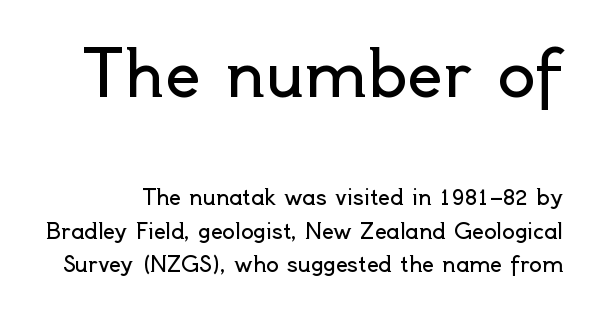
{"serif": "no", "italic": "no", "bold": "no", "weight": "regular", "width": "normal", "x_height": "small", "monospaced": "no", "underline": "no", "line_spacing": "normal", "line_spacing_ratio": 1.61, "letter_spacing": "normal", "letter_spacing_em": 0.0, "larger_block": "first", "size_ratio": 3.0, "glyph_px": 63}
